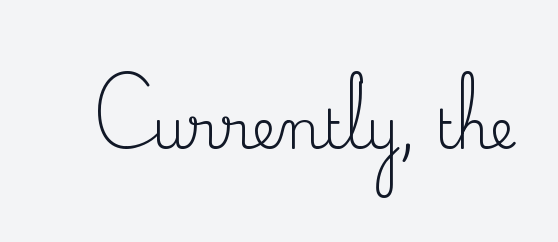
{"serif": "yes", "italic": "no", "bold": "no", "weight": "regular", "width": "normal", "stroke_contrast": "medium", "x_height": "small", "monospaced": "no", "underline": "no", "letter_spacing": "normal", "letter_spacing_em": 0.0, "glyph_px": 54}
